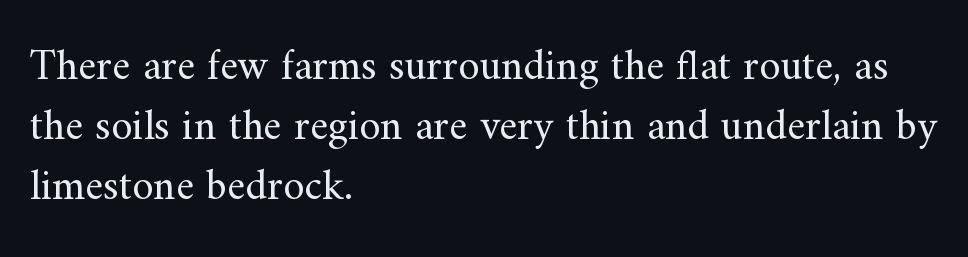
The image shows 43 px regular-weight serif type, upright; set left-aligned, normal line spacing (1.39x), normal letter spacing, not underlined; medium stroke contrast and a small x-height.
